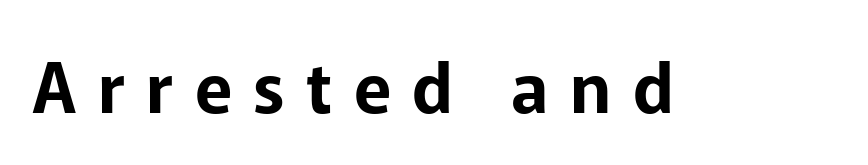
Q: Is the text italic (slanted)? A: No, it is upright.
Q: Is the typeface a serif or a sans-serif typeface? A: Sans-serif.
Q: Is the text underlined? A: No.
Q: Is the spacing between letters normal or unusually wide? A: Unusually wide.
Q: Width (condensed, normal, or wide)? A: Normal.
Q: Stroke contrast? A: Low.
Q: x-height? A: Medium.
Q: Monospaced? A: No.
